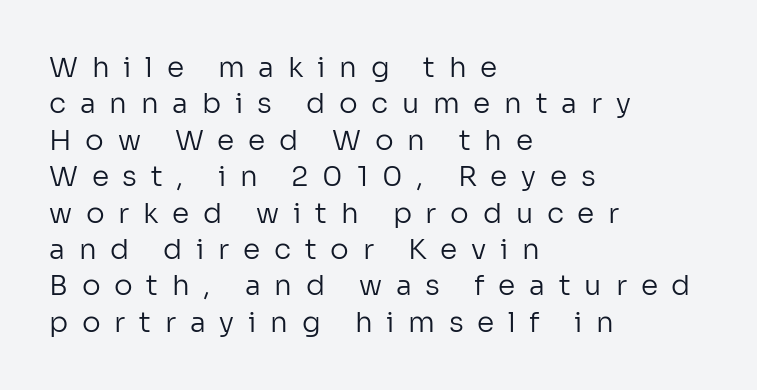
The image shows 28 px regular-weight sans-serif type, upright; set left-aligned, normal line spacing (1.3x), unusually wide letter spacing (+0.49 em), not underlined; low stroke contrast and a medium x-height.
